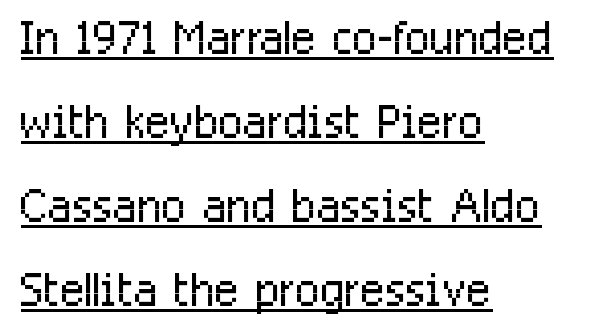
Horizontal alignment here is leftward, the default for most running prose. Interline gaps are of average width in this sample. The characters display no serif detailing; their extremities are plain. The face used here is proportionally spaced, like ordinary book or web type. Quick note: underline on. Caption: standard tracking, unaltered.
